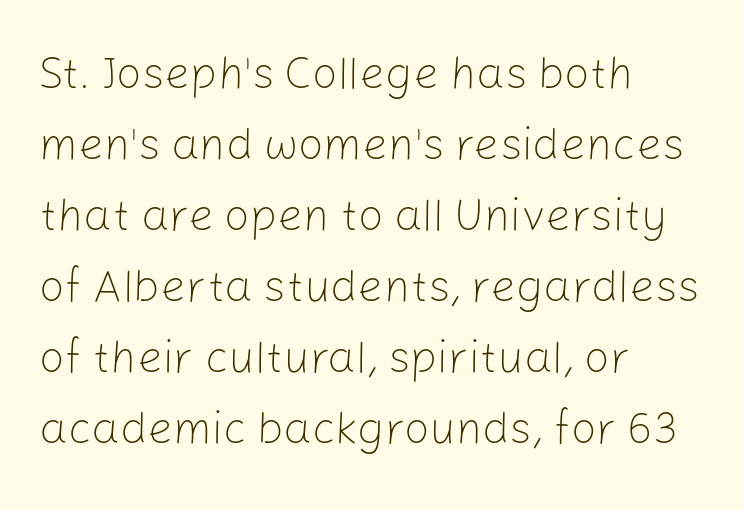
Q: Is the text bold? A: No.
Q: Is the text italic (slanted)? A: No, it is upright.
Q: Is the typeface a serif or a sans-serif typeface? A: Sans-serif.
Q: Is the text underlined? A: No.
Q: How is the paragraph aligned? A: Left-aligned.
Q: Is the spacing between letters normal or unusually wide? A: Normal.
Q: Is the spacing between lines tight, normal or loose? A: Normal.
Q: Width (condensed, normal, or wide)? A: Normal.
Q: Stroke contrast? A: Low.
Q: x-height? A: Medium.
Q: Monospaced? A: No.
